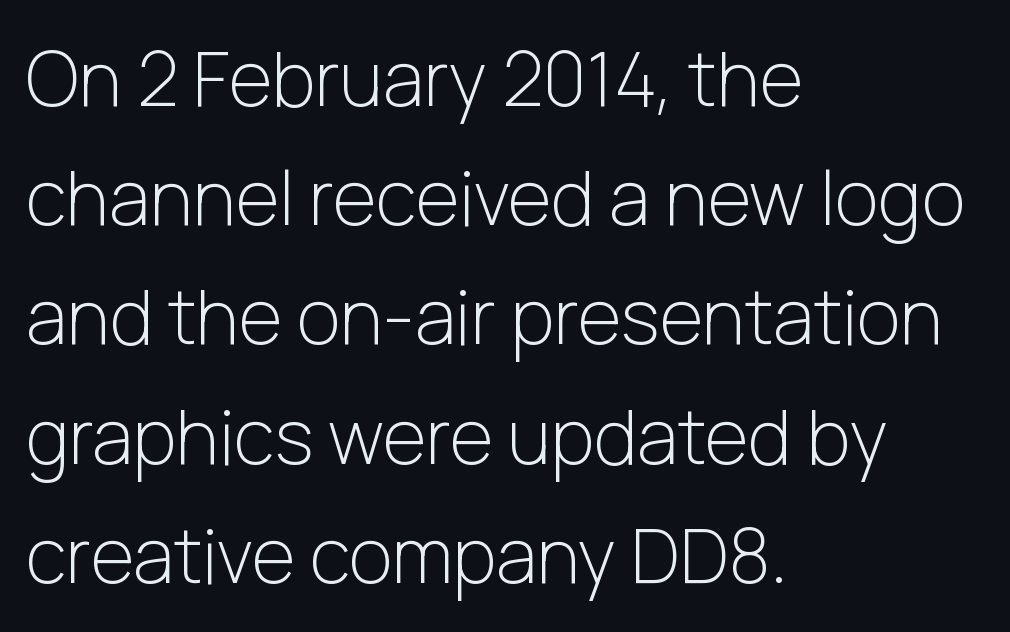
The image shows 75 px light sans-serif type, upright; set left-aligned, normal line spacing (1.59x), normal letter spacing, not underlined; low stroke contrast and a medium x-height.
